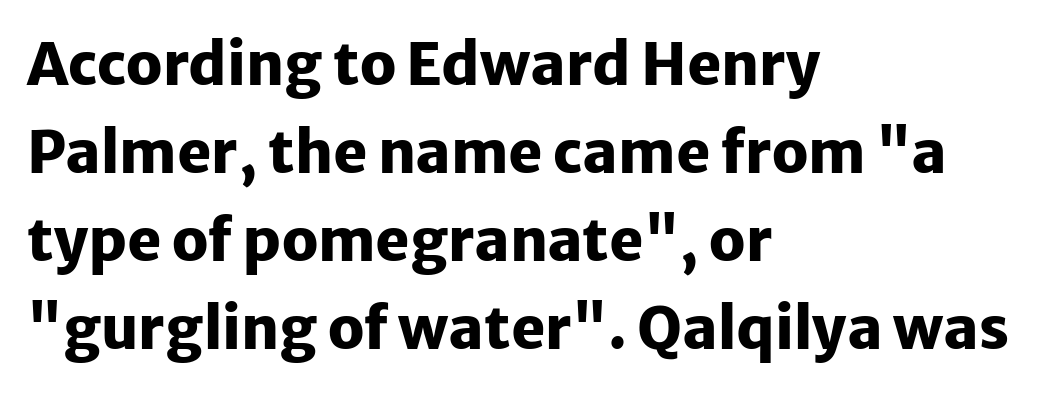
Q: Is the text bold? A: Yes.
Q: Is the text italic (slanted)? A: No, it is upright.
Q: Is the typeface a serif or a sans-serif typeface? A: Sans-serif.
Q: Is the text underlined? A: No.
Q: How is the paragraph aligned? A: Left-aligned.
Q: Is the spacing between letters normal or unusually wide? A: Normal.
Q: Is the spacing between lines tight, normal or loose? A: Normal.
Q: Width (condensed, normal, or wide)? A: Normal.
Q: Stroke contrast? A: Low.
Q: x-height? A: Medium.
Q: Monospaced? A: No.
